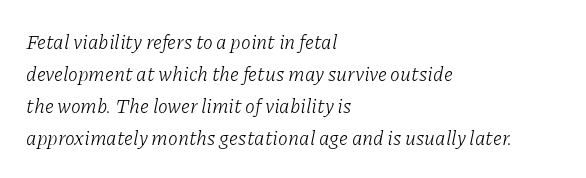
This sample uses plain, unmodified letter spacing. Yep, that's italic — everything's leaning. Evenly set lines give the paragraph a standard silhouette. No heavy texture on the line: the type isn't bold. These lines stack with their left ends in a neat column.
